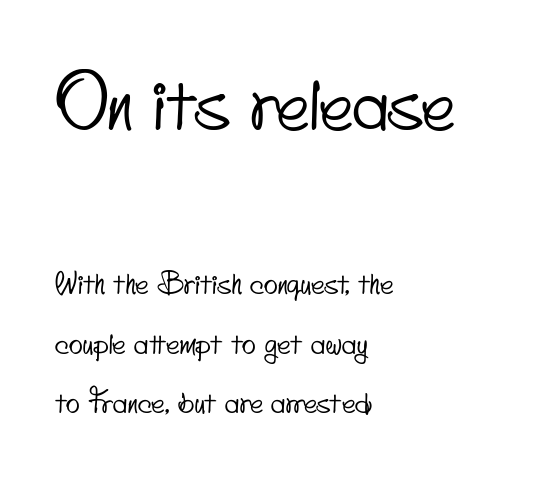
The image shows 73 px condensed sans-serif type; set left-aligned, loose line spacing (2.06x), normal letter spacing, not underlined; the first (top) block is 2.52x larger; low stroke contrast and a small x-height.
